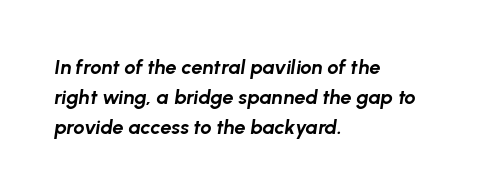
The image shows 20 px bold type, italic (leaning right); set left-aligned, normal line spacing (1.5x), normal letter spacing, not underlined.
